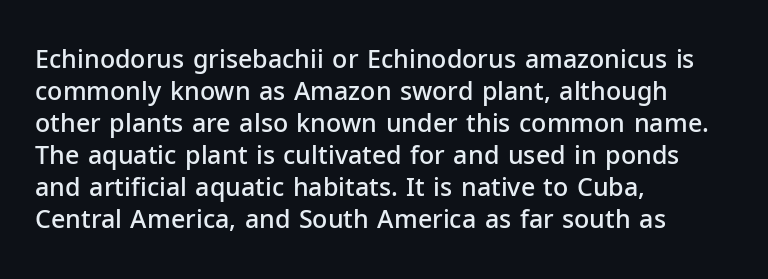
{"italic": "no", "bold": "semi", "underline": "no", "align": "left", "line_spacing": "normal", "line_spacing_ratio": 1.28, "letter_spacing": "normal", "letter_spacing_em": 0.0, "glyph_px": 25}
